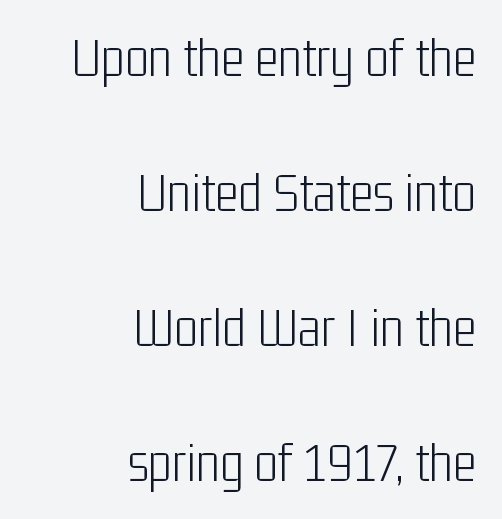
In terms of letterform style, serifs are entirely absent. Stems here are at most as thick as an everyday book face. Varying glyph widths throughout — classic text-font behaviour. In terms of leading, this rendering errs on the spacious side.
